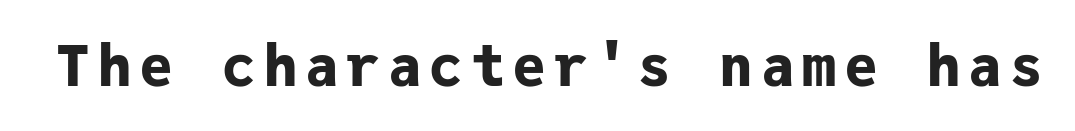
Q: Is the text bold? A: Yes.
Q: Is the text italic (slanted)? A: No, it is upright.
Q: Is the typeface a serif or a sans-serif typeface? A: Sans-serif.
Q: Is the text underlined? A: No.
Q: Width (condensed, normal, or wide)? A: Normal.
Q: Stroke contrast? A: Low.
Q: x-height? A: Medium.
Q: Monospaced? A: Yes.
